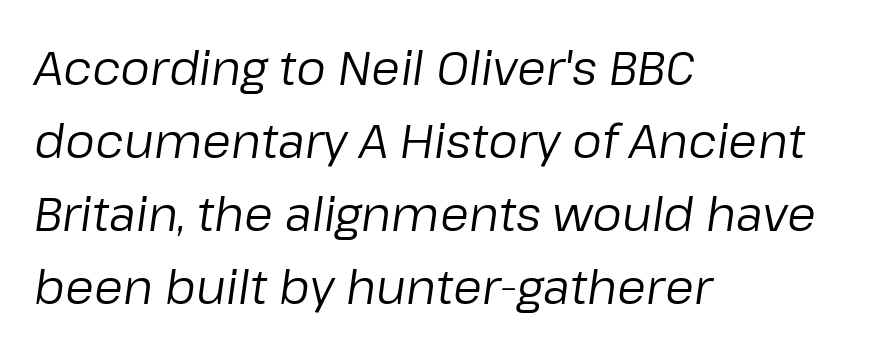
The image shows 47 px regular-weight type, italic (leaning right); set left-aligned, normal line spacing (1.55x), normal letter spacing, not underlined; low stroke contrast and a medium x-height.
